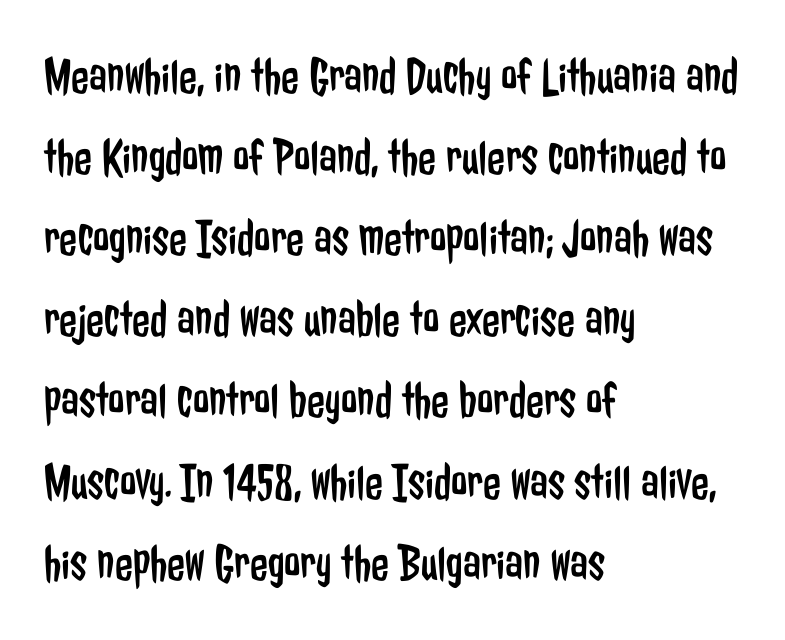
Q: Is the text bold? A: No.
Q: Is the text italic (slanted)? A: No, it is upright.
Q: Is the typeface a serif or a sans-serif typeface? A: Sans-serif.
Q: Is the text underlined? A: No.
Q: How is the paragraph aligned? A: Left-aligned.
Q: Is the spacing between letters normal or unusually wide? A: Normal.
Q: Is the spacing between lines tight, normal or loose? A: Normal.
Q: Width (condensed, normal, or wide)? A: Condensed.
Q: Stroke contrast? A: Low.
Q: x-height? A: Medium.
Q: Monospaced? A: No.
